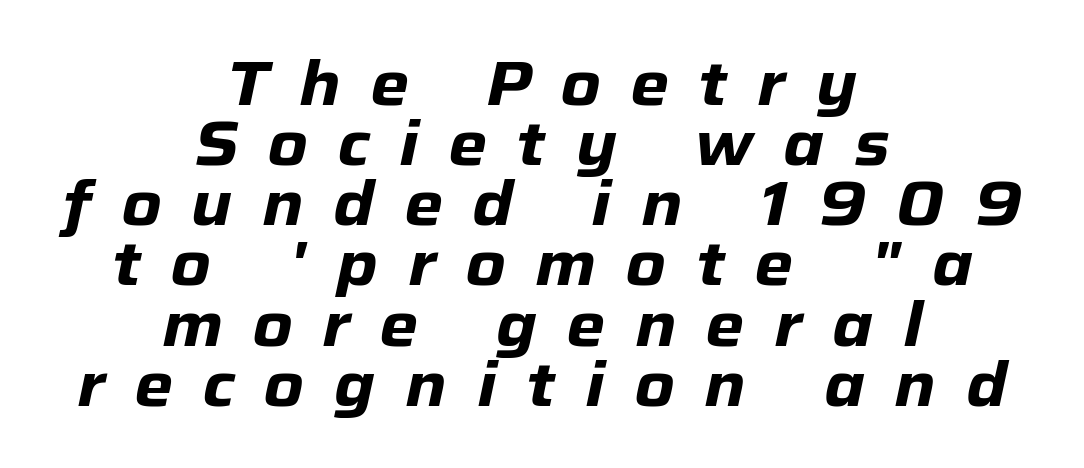
Characters are canted at an angle relative to the baseline's perpendicular. Compared with typical body copy, the letter spacing here is much looser. The letters are bold, with thick, heavy strokes. Is this a fixed-width face? No — the glyphs have proportional, varying widths. This sample is center-justified, so both line endings float freely.
